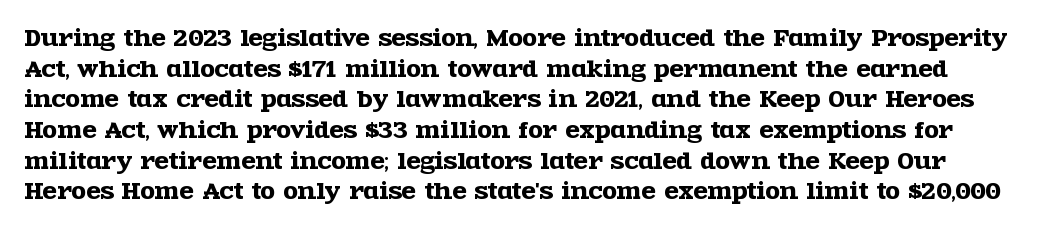
The rendering keeps characters at their native spacing. Posture: upright roman. Any mark beneath the type? The region is blank. Honestly, the row spacing looks completely unremarkable.
